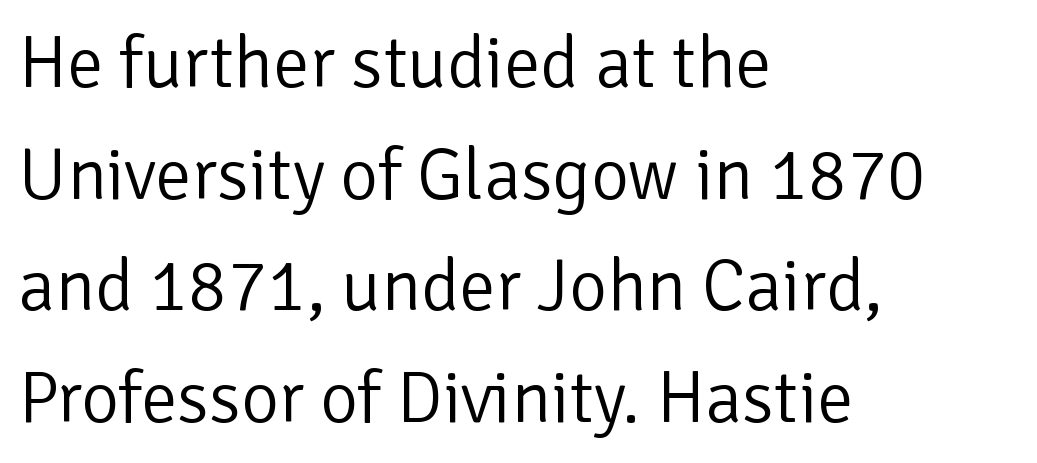
{"serif": "no", "italic": "no", "bold": "no", "weight": "light", "width": "normal", "stroke_contrast": "low", "x_height": "medium", "monospaced": "no", "underline": "no", "align": "left", "line_spacing": "normal", "line_spacing_ratio": 1.53, "letter_spacing": "normal", "letter_spacing_em": 0.0, "glyph_px": 73}
